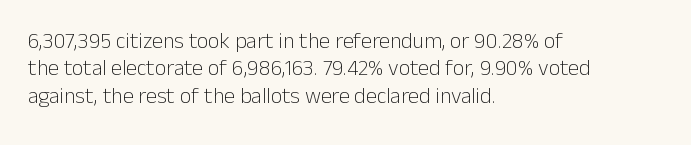
Q: Is the text bold? A: No.
Q: Is the text italic (slanted)? A: No, it is upright.
Q: Is the text underlined? A: No.
Q: How is the paragraph aligned? A: Left-aligned.
Q: Is the spacing between letters normal or unusually wide? A: Normal.
